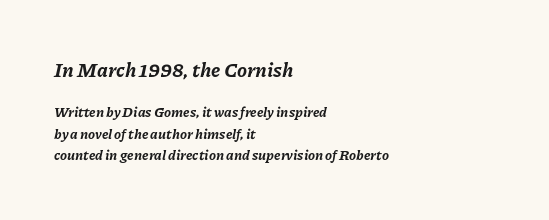
The image shows 20 px bold type, italic (leaning right); set left-aligned, normal line spacing (1.55x), normal letter spacing, not underlined; the first (top) block is 1.43x larger.
